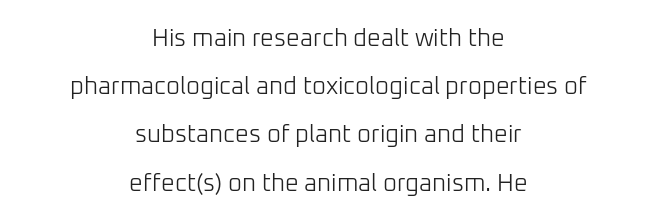
{"italic": "no", "bold": "no", "underline": "no", "align": "center", "line_spacing": "loose", "line_spacing_ratio": 2.01, "letter_spacing": "normal", "letter_spacing_em": 0.0, "glyph_px": 24}
